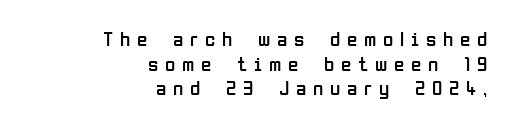
Q: Is the text bold? A: No.
Q: Is the text italic (slanted)? A: No, it is upright.
Q: Is the text underlined? A: No.
Q: How is the paragraph aligned? A: Right-aligned.
Q: Is the spacing between letters normal or unusually wide? A: Unusually wide.
